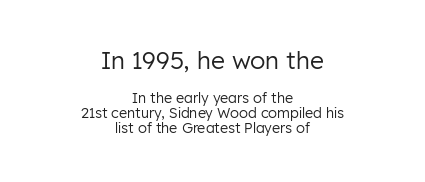
The image shows 24 px text type, upright; set centered, tight line spacing (1.05x), normal letter spacing, not underlined; the first (top) block is 1.71x larger.
